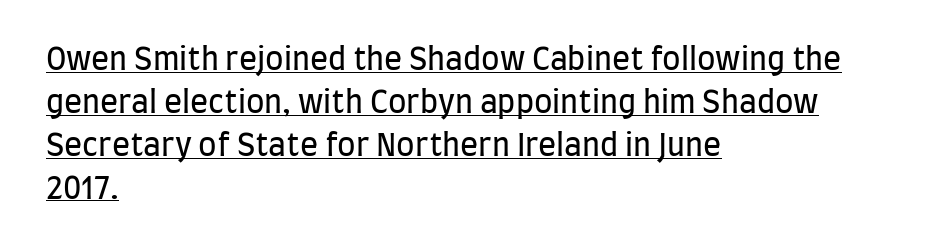
{"serif": "no", "italic": "no", "bold": "no", "weight": "regular", "width": "condensed", "stroke_contrast": "low", "x_height": "large", "monospaced": "no", "underline": "yes", "align": "left", "line_spacing": "normal", "line_spacing_ratio": 1.43, "letter_spacing": "normal", "letter_spacing_em": 0.0, "glyph_px": 30}
